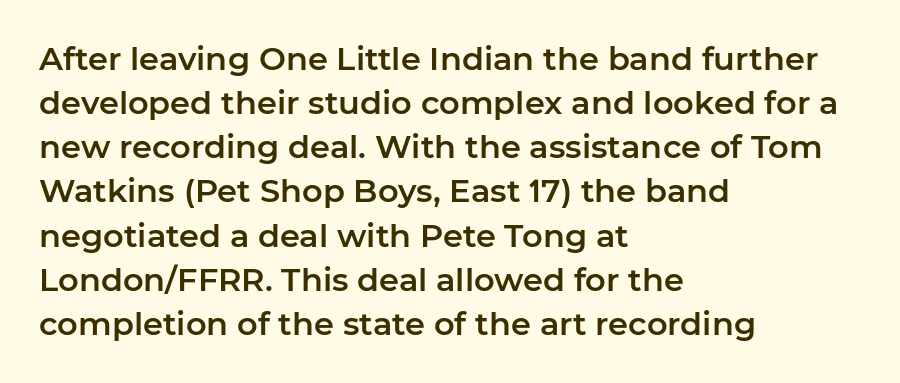
Q: Is the text italic (slanted)? A: No, it is upright.
Q: Is the typeface a serif or a sans-serif typeface? A: Sans-serif.
Q: Is the text underlined? A: No.
Q: How is the paragraph aligned? A: Left-aligned.
Q: Is the spacing between letters normal or unusually wide? A: Normal.
Q: Is the spacing between lines tight, normal or loose? A: Normal.
Q: Width (condensed, normal, or wide)? A: Normal.
Q: Stroke contrast? A: Low.
Q: x-height? A: Medium.
Q: Monospaced? A: No.
